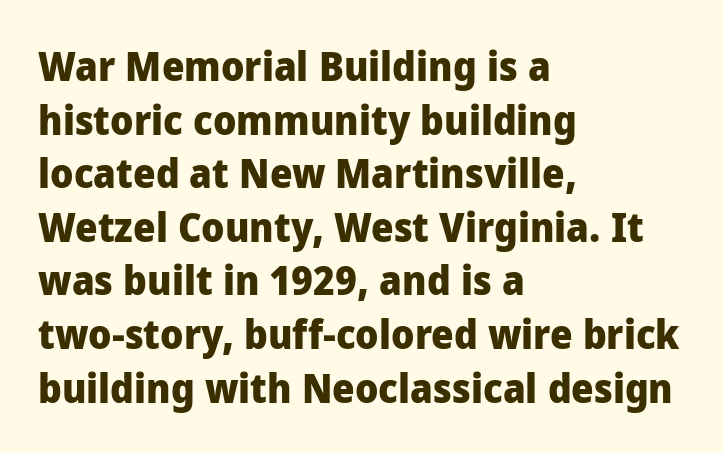
Q: Is the text bold? A: Yes.
Q: Is the text italic (slanted)? A: No, it is upright.
Q: Is the typeface a serif or a sans-serif typeface? A: Sans-serif.
Q: Is the text underlined? A: No.
Q: How is the paragraph aligned? A: Left-aligned.
Q: Is the spacing between letters normal or unusually wide? A: Normal.
Q: Is the spacing between lines tight, normal or loose? A: Normal.
Q: Width (condensed, normal, or wide)? A: Normal.
Q: Stroke contrast? A: Low.
Q: x-height? A: Medium.
Q: Monospaced? A: No.
